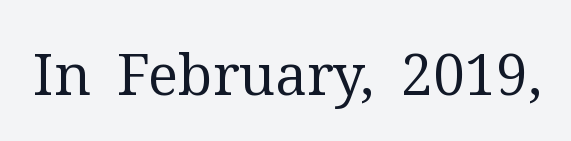
Lines of text with bare space underneath. Note the varied advance widths — an 'i' is clearly narrower than an 'm'. Examine the stroke ends and you'll spot serifs. Posture: vertical. Between one letter and the next there's only the usual sliver of space.
